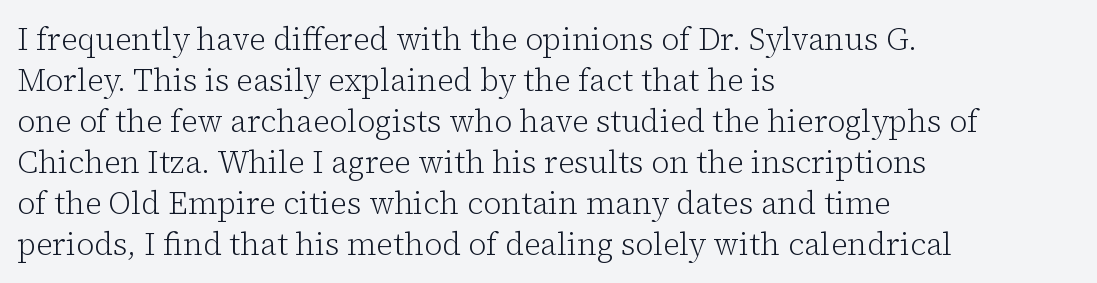
The image shows 31 px light serif type, upright; set left-aligned, normal line spacing (1.32x), normal letter spacing, not underlined; low stroke contrast and a medium x-height.
